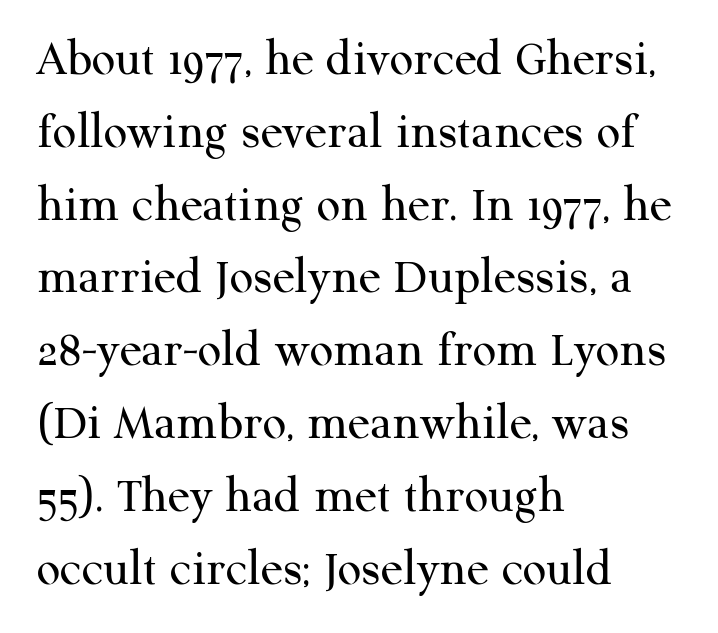
The image shows 52 px regular-weight serif type, upright; set left-aligned, normal line spacing (1.4x), normal letter spacing, not underlined; medium stroke contrast and a medium x-height.
